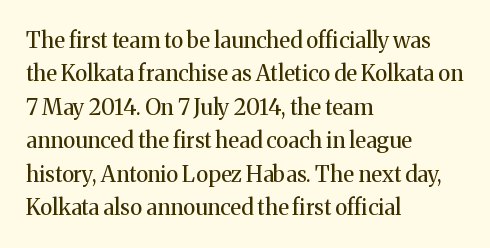
{"italic": "no", "bold": "no", "underline": "no", "align": "left", "line_spacing": "normal", "line_spacing_ratio": 1.52, "letter_spacing": "normal", "letter_spacing_em": 0.0, "glyph_px": 22}
